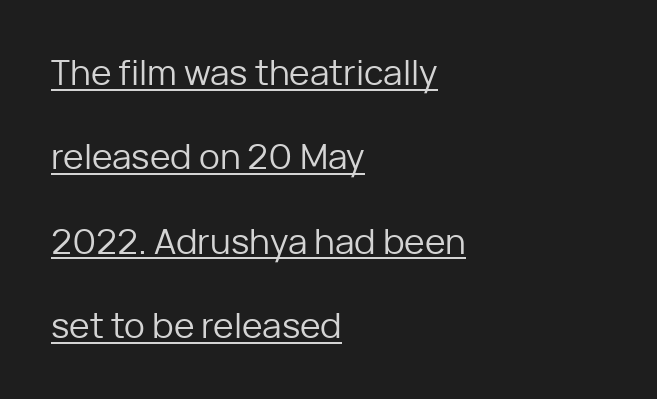
The image shows 35 px regular-weight sans-serif type, upright; set left-aligned, loose line spacing (2.41x), normal letter spacing, underlined; low stroke contrast and a medium x-height.
